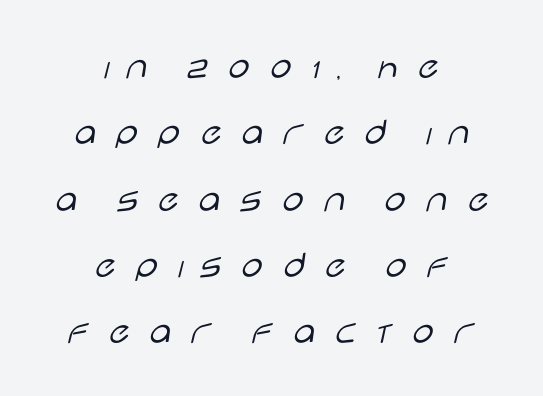
{"serif": "no", "bold": "no", "weight": "light", "width": "wide", "stroke_contrast": "low", "x_height": "large", "monospaced": "no", "underline": "no", "align": "center", "line_spacing": "normal", "line_spacing_ratio": 1.7, "letter_spacing": "wide", "letter_spacing_em": 0.36, "glyph_px": 39}
